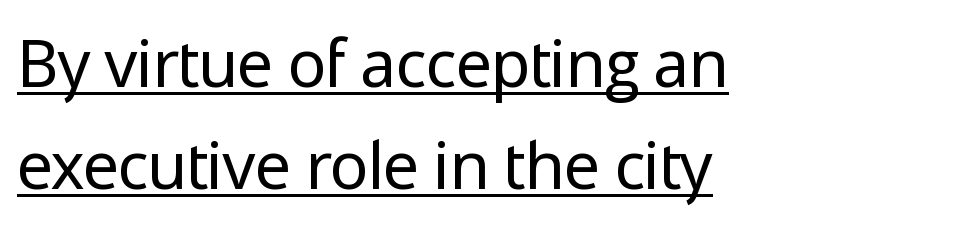
Q: Is the text bold? A: No.
Q: Is the text italic (slanted)? A: No, it is upright.
Q: Is the typeface a serif or a sans-serif typeface? A: Sans-serif.
Q: Is the text underlined? A: Yes.
Q: How is the paragraph aligned? A: Left-aligned.
Q: Is the spacing between letters normal or unusually wide? A: Normal.
Q: Is the spacing between lines tight, normal or loose? A: Normal.
Q: Width (condensed, normal, or wide)? A: Normal.
Q: Stroke contrast? A: Low.
Q: x-height? A: Medium.
Q: Monospaced? A: No.
